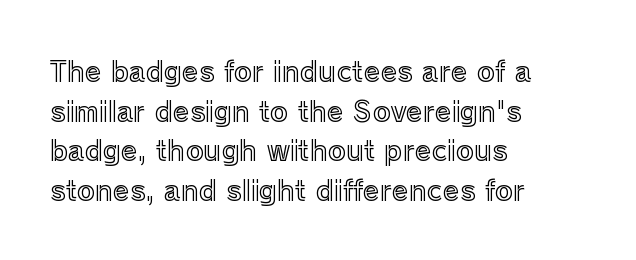
Reading down the column, the eye jumps a familiar distance to each next line. The gaps between neighbouring characters are ordinary and unremarkable. Every character sits straight up, as roman type does. These lines stack with their left ends in a neat column. Bare-footed words on every line.
